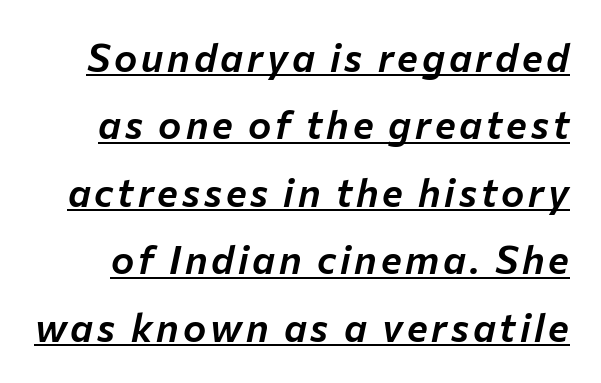
The image shows 39 px text type, italic (leaning right); set line spacing 1.73x, underlined; low stroke contrast and a medium x-height.
